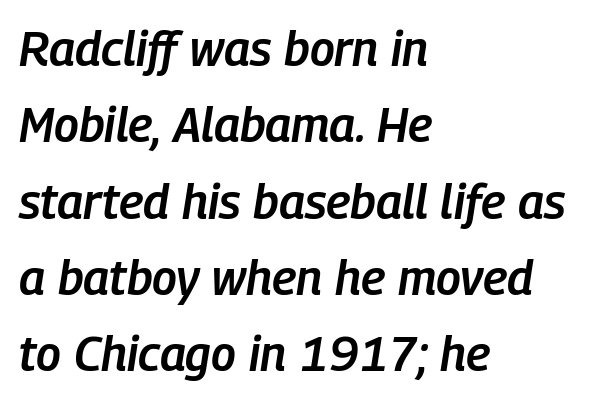
The image shows 48 px semibold, condensed type, italic (leaning right); set left-aligned, normal line spacing (1.59x), normal letter spacing, not underlined; low stroke contrast and a medium x-height.
